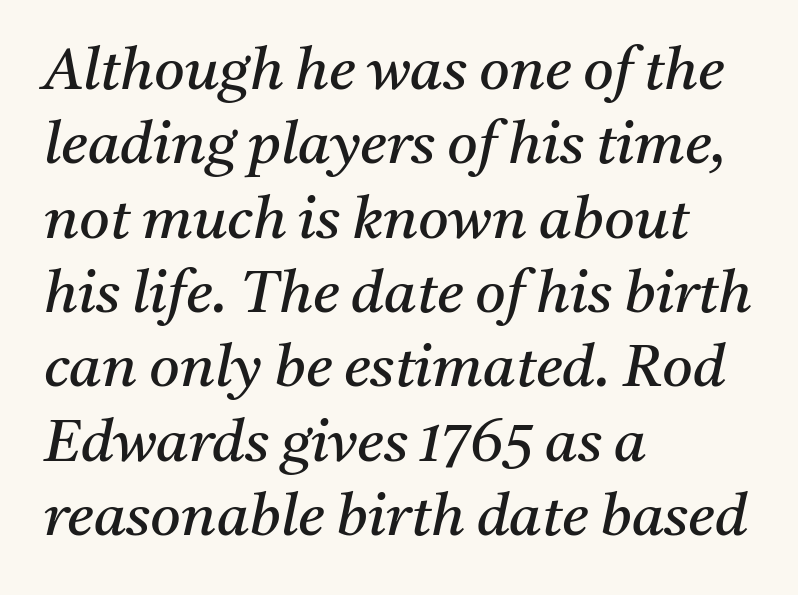
Q: Is the text bold? A: No.
Q: Is the text italic (slanted)? A: Yes, it leans right by about 11 degrees.
Q: Is the typeface a serif or a sans-serif typeface? A: Serif.
Q: Is the text underlined? A: No.
Q: How is the paragraph aligned? A: Left-aligned.
Q: Is the spacing between letters normal or unusually wide? A: Normal.
Q: Is the spacing between lines tight, normal or loose? A: Normal.
Q: Width (condensed, normal, or wide)? A: Normal.
Q: Stroke contrast? A: Medium.
Q: x-height? A: Medium.
Q: Monospaced? A: No.
